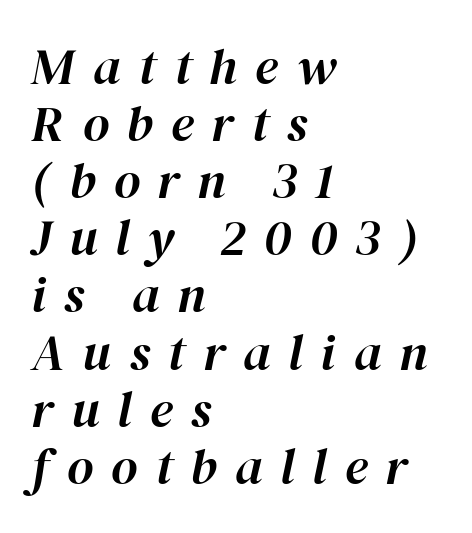
Q: Is the text italic (slanted)? A: Yes, it leans right by about 12 degrees.
Q: Is the text underlined? A: No.
Q: How is the paragraph aligned? A: Left-aligned.
Q: Is the spacing between letters normal or unusually wide? A: Unusually wide.
Q: Is the spacing between lines tight, normal or loose? A: Tight.
Q: Width (condensed, normal, or wide)? A: Normal.
Q: Stroke contrast? A: High.
Q: x-height? A: Medium.
Q: Monospaced? A: No.
